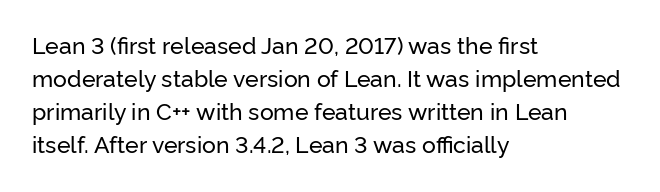
{"italic": "no", "underline": "no", "align": "left", "line_spacing": "normal", "line_spacing_ratio": 1.44, "letter_spacing": "normal", "letter_spacing_em": 0.0, "glyph_px": 23}
